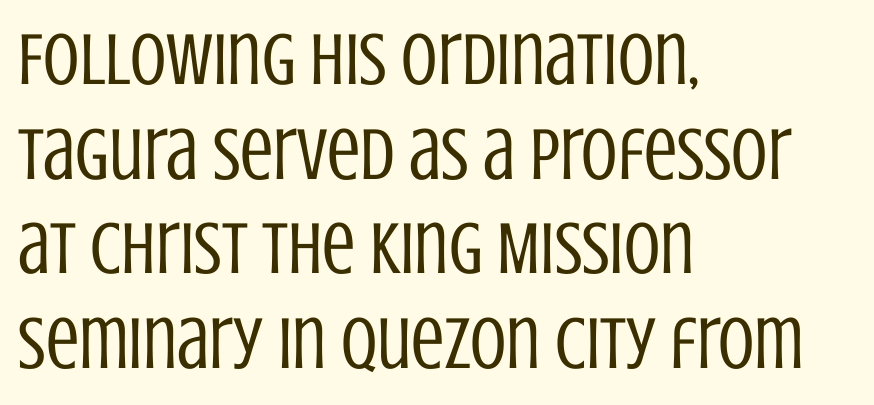
Stem width sits at or under what a default text font uses. Horizontal bands of white between lines are of average thickness. Every character sits straight up, as roman type does. Alignment: flush left. A typesetter would call this proportional, since set widths differ per character.
